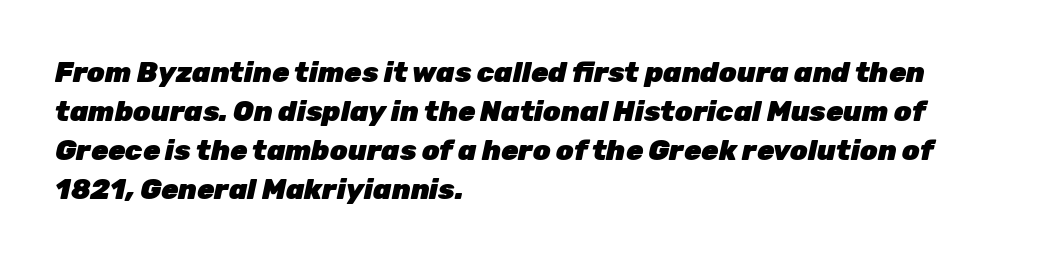
{"italic": "yes", "lean": "right", "slant_degrees": 12, "bold": "yes", "weight": "heavy", "width": "normal", "stroke_contrast": "low", "x_height": "medium", "monospaced": "no", "underline": "no", "align": "left", "line_spacing": "normal", "line_spacing_ratio": 1.39, "letter_spacing": "normal", "letter_spacing_em": 0.0, "glyph_px": 28}
